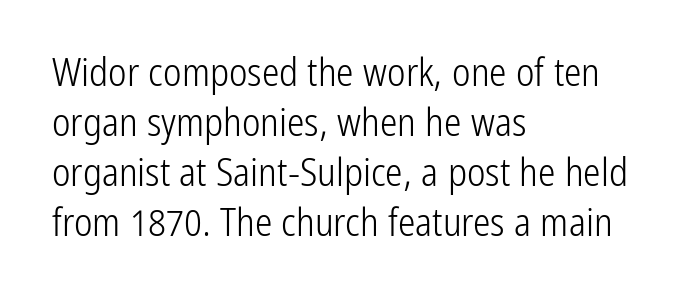
{"serif": "no", "italic": "no", "bold": "no", "weight": "light", "width": "condensed", "stroke_contrast": "low", "x_height": "medium", "monospaced": "no", "underline": "no", "align": "left", "line_spacing": "normal", "line_spacing_ratio": 1.28, "letter_spacing": "normal", "letter_spacing_em": 0.0, "glyph_px": 39}
